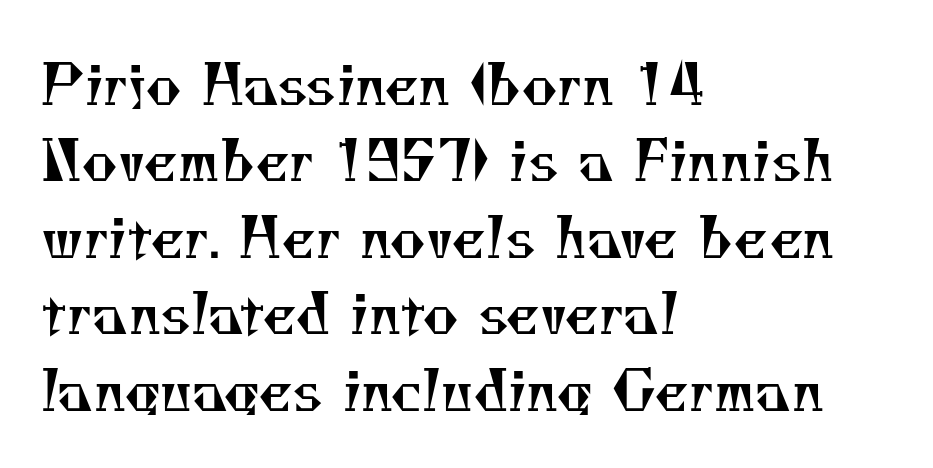
The image shows 55 px regular-weight serif type; set left-aligned, normal line spacing (1.39x), normal letter spacing, not underlined; medium stroke contrast and a small x-height.
